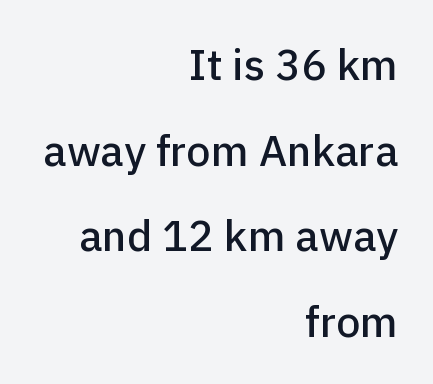
{"serif": "no", "italic": "no", "width": "normal", "stroke_contrast": "low", "x_height": "medium", "monospaced": "no", "underline": "no", "align": "right", "line_spacing": "loose", "line_spacing_ratio": 1.99, "letter_spacing": "normal", "letter_spacing_em": 0.0, "glyph_px": 43}
